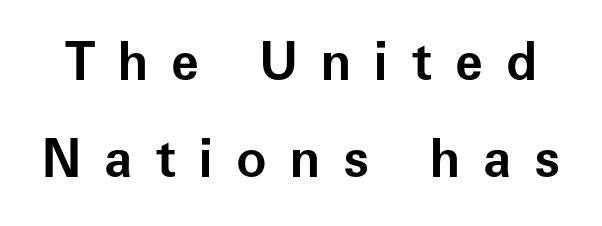
{"serif": "no", "italic": "no", "bold": "yes", "weight": "bold", "width": "normal", "stroke_contrast": "low", "x_height": "medium", "monospaced": "no", "underline": "no", "line_spacing": "loose", "line_spacing_ratio": 1.91, "letter_spacing": "wide", "letter_spacing_em": 0.45, "glyph_px": 51}
